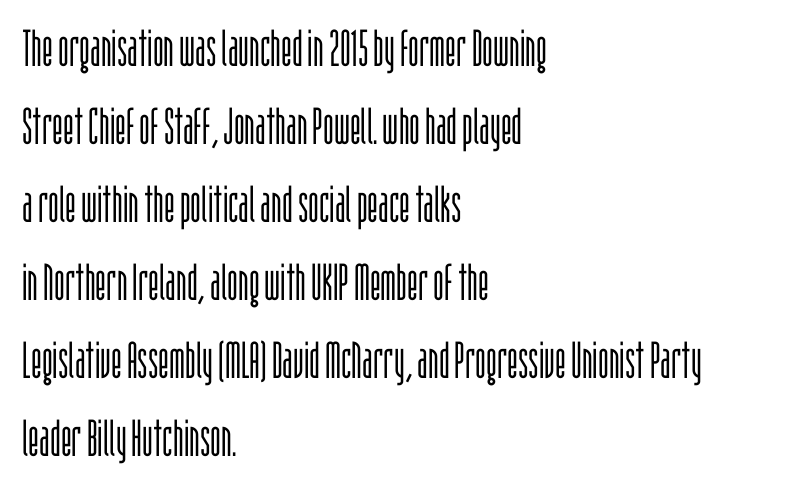
Q: Is the text bold? A: No.
Q: Is the text italic (slanted)? A: No, it is upright.
Q: Is the typeface a serif or a sans-serif typeface? A: Sans-serif.
Q: Is the text underlined? A: No.
Q: How is the paragraph aligned? A: Left-aligned.
Q: Is the spacing between letters normal or unusually wide? A: Normal.
Q: Is the spacing between lines tight, normal or loose? A: Normal.
Q: Width (condensed, normal, or wide)? A: Condensed.
Q: Stroke contrast? A: Low.
Q: x-height? A: Large.
Q: Monospaced? A: No.
